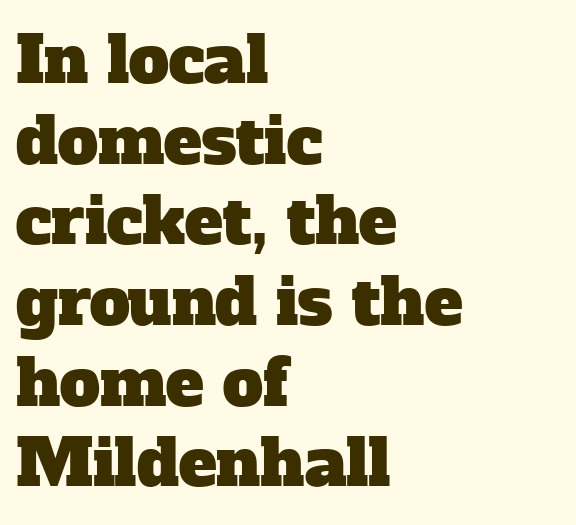
Horizontally, the lines are justified to the leading edge only. Underlining? Definitely not there. The type is set solid horizontally, with unmodified tracking. This rendering employs a face with finishing strokes, i.e., a serif. These lines sit exactly where default settings would place them. The rendering uses natural spacing where letterforms have individual widths.
